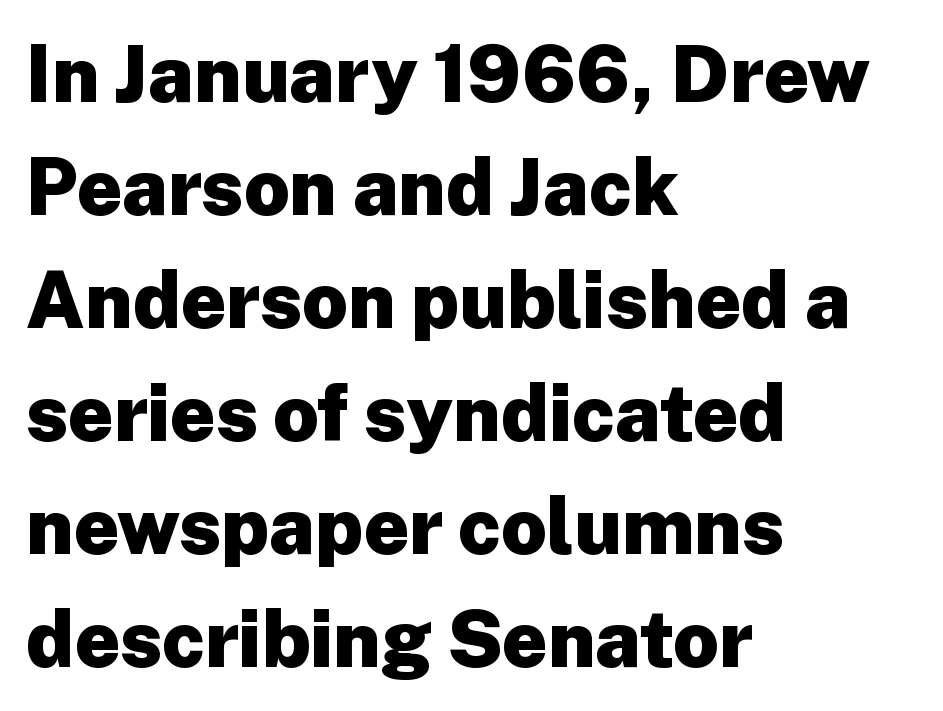
{"serif": "no", "italic": "no", "bold": "yes", "weight": "heavy", "width": "normal", "stroke_contrast": "low", "x_height": "medium", "monospaced": "no", "underline": "no", "align": "left", "line_spacing": "normal", "line_spacing_ratio": 1.43, "letter_spacing": "normal", "letter_spacing_em": 0.0, "glyph_px": 79}
